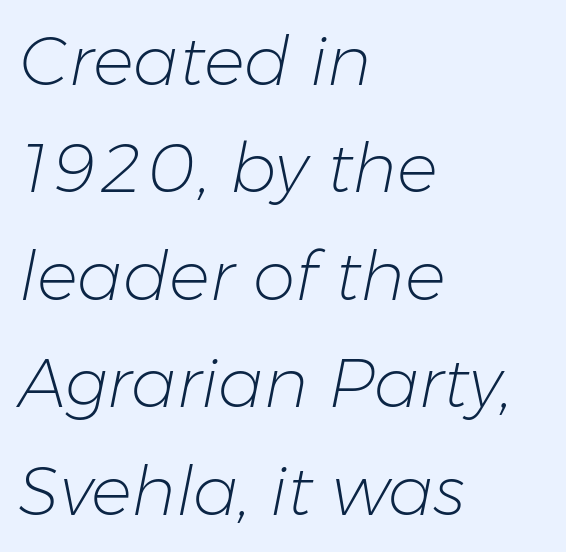
Q: Is the text bold? A: No.
Q: Is the text italic (slanted)? A: Yes, it leans right by about 11 degrees.
Q: Is the text underlined? A: No.
Q: How is the paragraph aligned? A: Left-aligned.
Q: Is the spacing between letters normal or unusually wide? A: Normal.
Q: Is the spacing between lines tight, normal or loose? A: Normal.
Q: Width (condensed, normal, or wide)? A: Normal.
Q: Stroke contrast? A: Low.
Q: x-height? A: Medium.
Q: Monospaced? A: No.
